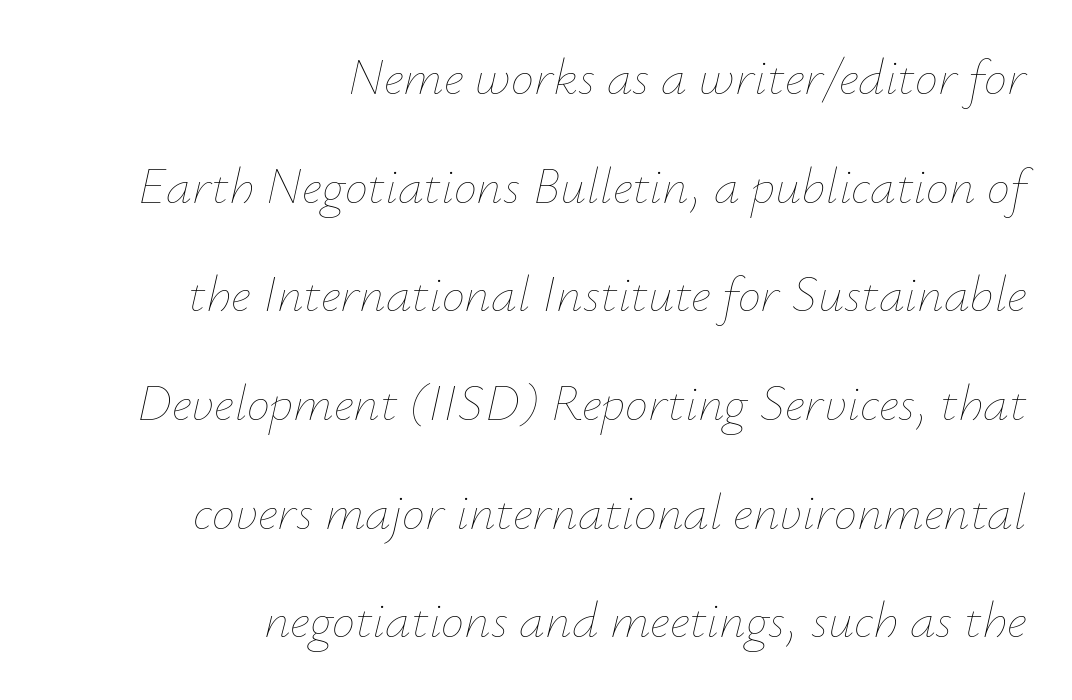
Q: Is the text bold? A: No.
Q: Is the text italic (slanted)? A: Yes, it leans right by about 12 degrees.
Q: Is the text underlined? A: No.
Q: How is the paragraph aligned? A: Right-aligned.
Q: Is the spacing between letters normal or unusually wide? A: Normal.
Q: Is the spacing between lines tight, normal or loose? A: Loose.
Q: Width (condensed, normal, or wide)? A: Normal.
Q: Stroke contrast? A: Low.
Q: x-height? A: Small.
Q: Monospaced? A: No.
